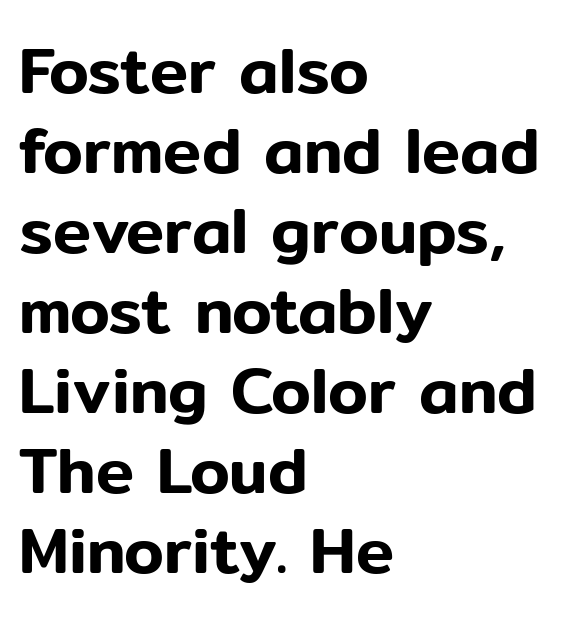
The type sits square on the baseline with zero lean. Stroke terminals: plain, sans-serif. Spacing verdict: proportional, widths tailored to each character. The line texture is even and compact thanks to regular tracking.
